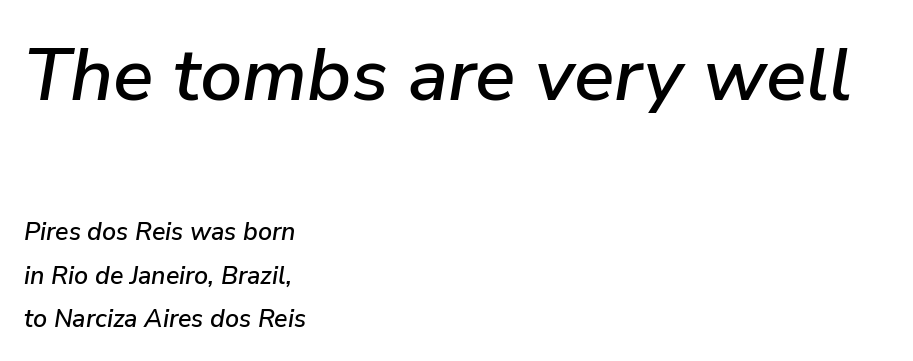
Q: Is the text italic (slanted)? A: Yes, it leans right by about 9 degrees.
Q: Is the text underlined? A: No.
Q: How is the paragraph aligned? A: Left-aligned.
Q: Is the spacing between letters normal or unusually wide? A: Normal.
Q: Which block of text is set in a larger size, the first (top) or the second (bottom)? A: The first (top) one.
Q: Width (condensed, normal, or wide)? A: Normal.
Q: Stroke contrast? A: Low.
Q: x-height? A: Medium.
Q: Monospaced? A: No.
